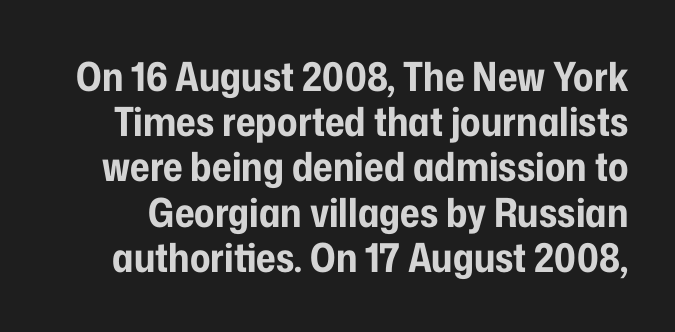
The image shows 40 px bold, condensed sans-serif type, upright; set tight line spacing (1.13x), normal letter spacing, not underlined; low stroke contrast and a medium x-height.
